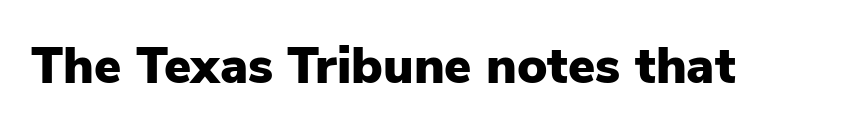
Style check: upright. Note the varied advance widths — an 'i' is clearly narrower than an 'm'. In terms of letterspacing, this is plain default setting. Has an underline been added? It has not. Is the type bold? Yes — the strokes are clearly thick and heavy. Nope, no serifs anywhere on these letters.
